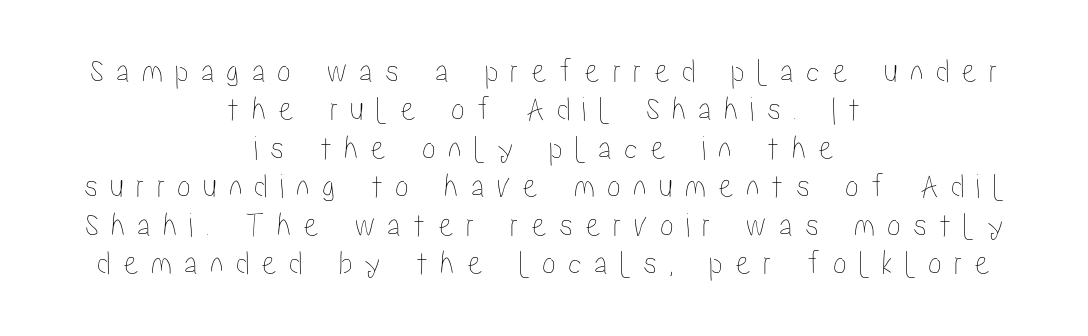
Rule under the text: the space is simply empty. The passage shown stacks its lines with hardly any gap. The type is letterspaced generously, with wide tracking. The paragraph has two soft edges and a firm central axis. Each letter keeps its own natural width here, so spacing adapts to shape.
